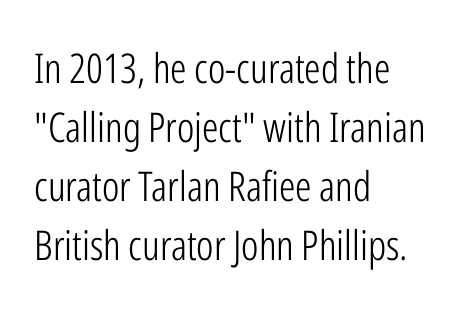
Is this a heavy cut? Hardly; it is regular or lighter. The setting favours the left margin, as ordinary paragraphs usually do. Rows of type keep a routine distance in the vertical direction. A typesetter would call this proportional, since set widths differ per character. What kind of face is this? One without serifs — a sans. Check under the words: just untouched page.
